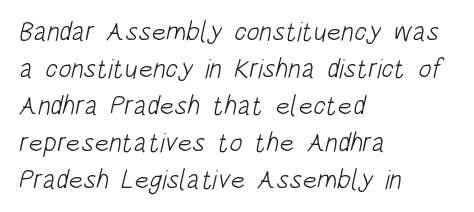
The passage shown is not underscored anywhere. The typesetter chose a ragged-right arrangement here. Letters have the restrained weight of plain body copy at most. Default kerning and tracking; the words read as compact shapes.
